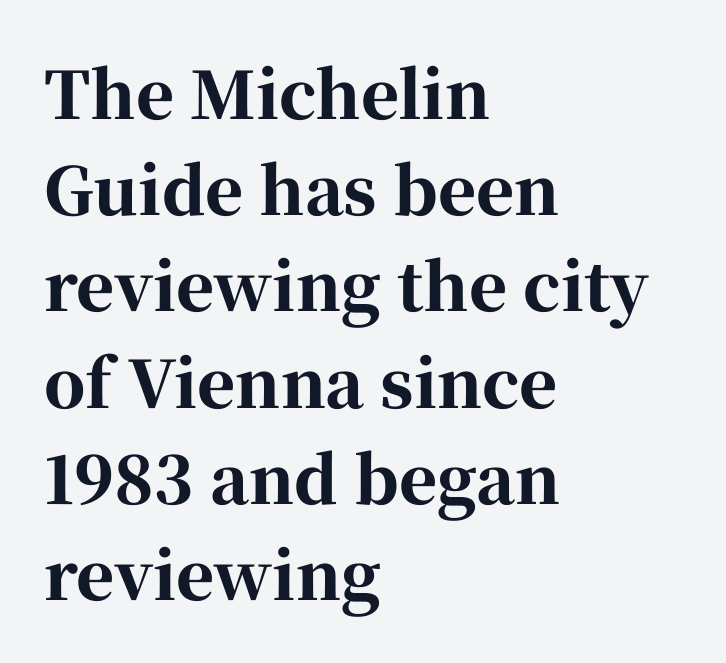
{"serif": "yes", "italic": "no", "bold": "yes", "weight": "bold", "width": "normal", "stroke_contrast": "high", "x_height": "medium", "monospaced": "no", "underline": "no", "align": "left", "line_spacing": "normal", "line_spacing_ratio": 1.48, "letter_spacing": "normal", "letter_spacing_em": 0.0, "glyph_px": 65}
